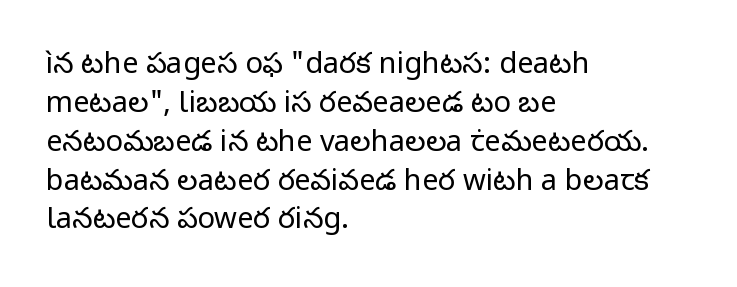
The image shows 29 px regular-weight sans-serif type, upright; set left-aligned, normal line spacing (1.34x), normal letter spacing, not underlined; low stroke contrast and a medium x-height.
